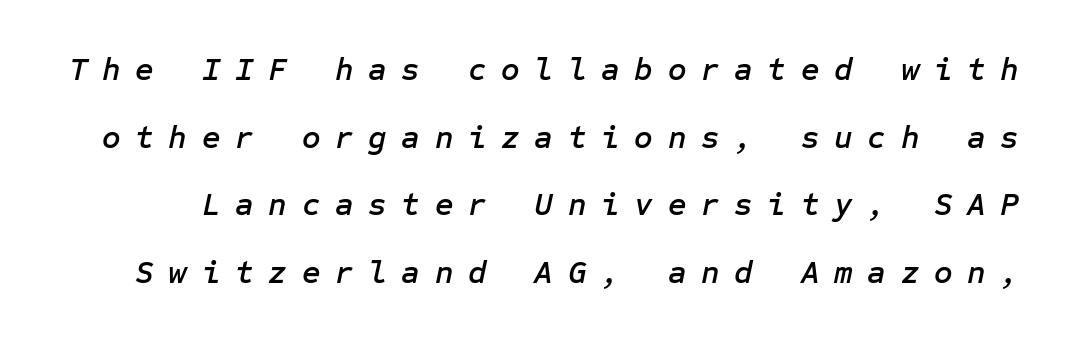
The image shows 32 px text type, italic (leaning right); set loose line spacing (2.11x), unusually wide letter spacing (+0.46 em), not underlined; low stroke contrast and a medium x-height.
